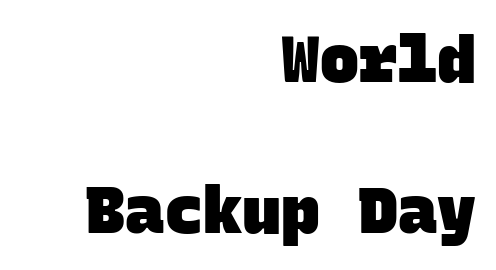
Q: Is the text bold? A: Yes.
Q: Is the typeface a serif or a sans-serif typeface? A: Sans-serif.
Q: Is the text underlined? A: No.
Q: How is the paragraph aligned? A: Right-aligned.
Q: Is the spacing between letters normal or unusually wide? A: Normal.
Q: Is the spacing between lines tight, normal or loose? A: Loose.
Q: Width (condensed, normal, or wide)? A: Normal.
Q: Stroke contrast? A: Low.
Q: x-height? A: Large.
Q: Monospaced? A: Yes.
